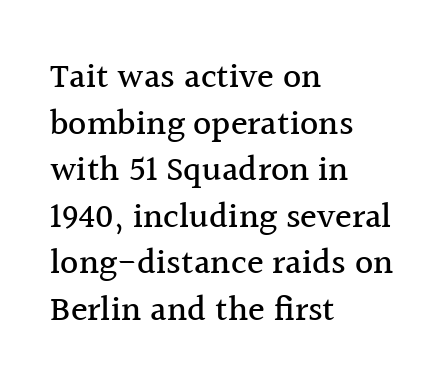
The image shows 35 px serif type, upright; set left-aligned, normal line spacing (1.33x), normal letter spacing, not underlined; a medium x-height.
